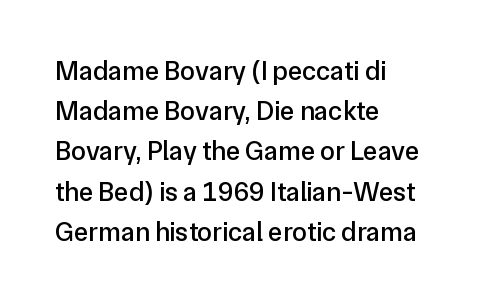
{"italic": "no", "underline": "no", "align": "left", "line_spacing": "normal", "line_spacing_ratio": 1.49, "letter_spacing": "normal", "letter_spacing_em": 0.0, "glyph_px": 27}
